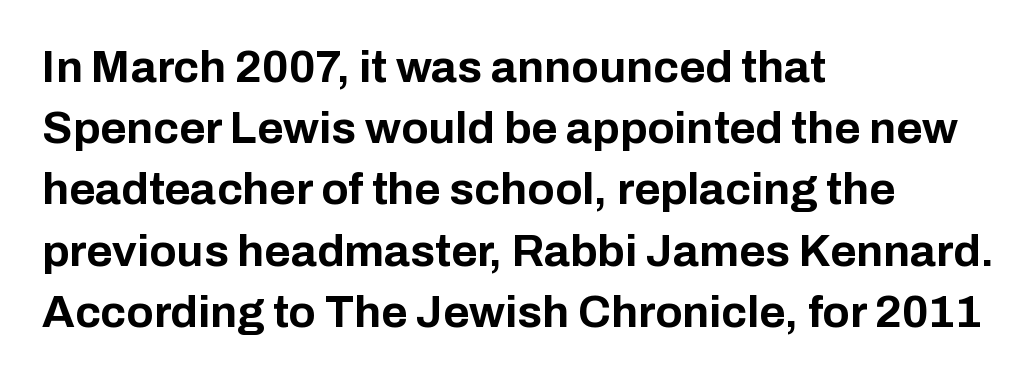
{"serif": "no", "italic": "no", "bold": "yes", "weight": "bold", "width": "normal", "stroke_contrast": "low", "x_height": "medium", "monospaced": "no", "underline": "no", "align": "left", "line_spacing": "normal", "line_spacing_ratio": 1.36, "letter_spacing": "normal", "letter_spacing_em": 0.0, "glyph_px": 45}
